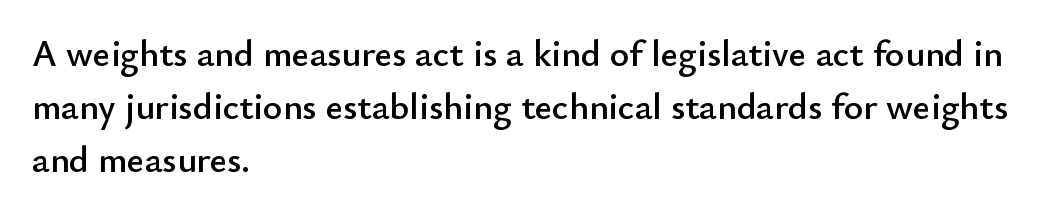
Spacing between characters is what you'd get straight out of the box. No word sits above an underline. Serif or sans? Sans — the stroke terminals are bare. Interline gaps are of average width in this sample. Varying glyph widths throughout — classic text-font behaviour. Caption: multi-line text, flush left, ragged right.
